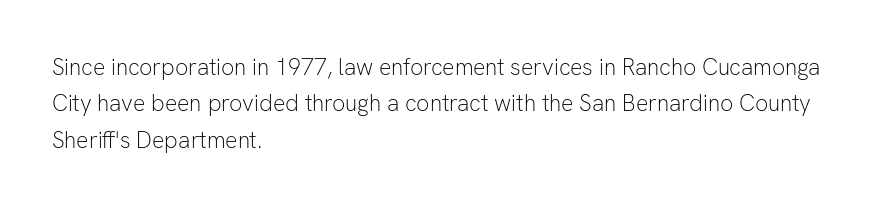
{"italic": "no", "bold": "no", "underline": "no", "align": "left", "line_spacing": "normal", "line_spacing_ratio": 1.58, "letter_spacing": "normal", "letter_spacing_em": 0.0, "glyph_px": 23}
